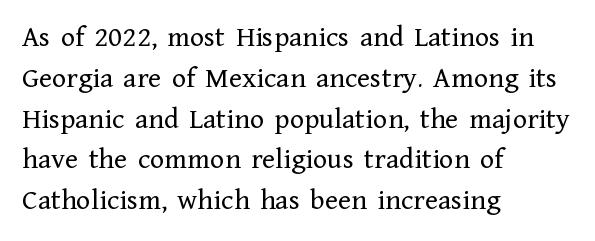
The image shows 30 px regular-weight serif type, upright; set left-aligned, normal line spacing (1.36x), normal letter spacing, not underlined; low stroke contrast and a medium x-height.
